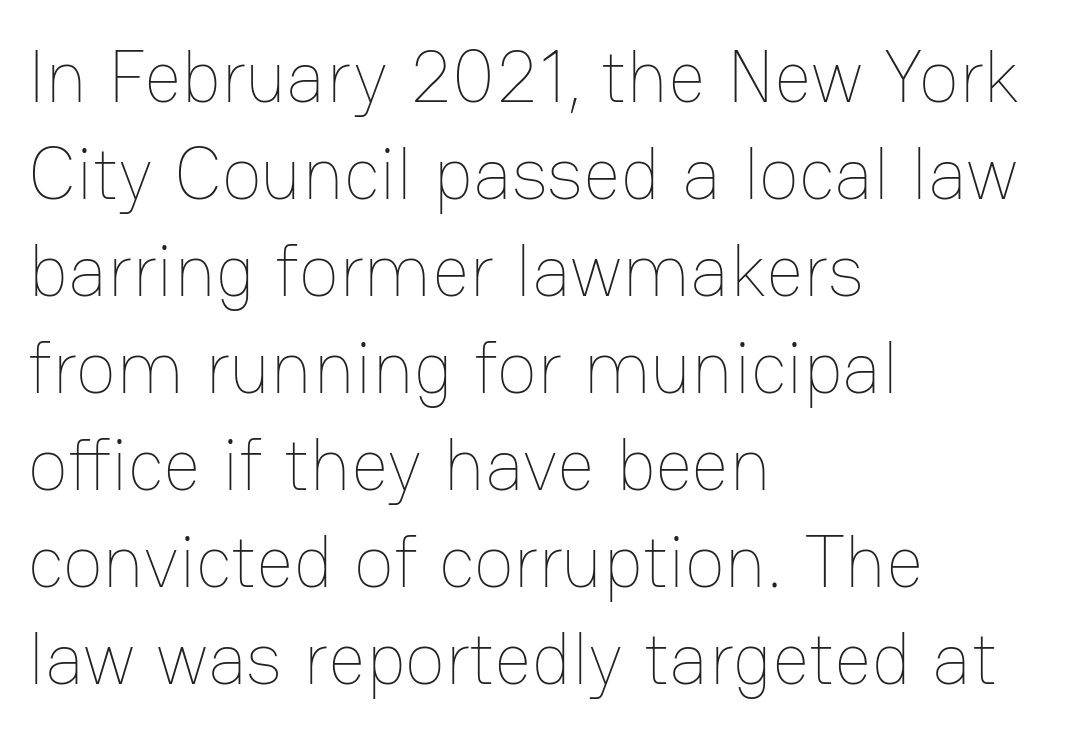
{"italic": "no", "bold": "no", "weight": "thin", "width": "normal", "stroke_contrast": "low", "x_height": "medium", "monospaced": "no", "underline": "no", "align": "left", "line_spacing": "normal", "line_spacing_ratio": 1.31, "letter_spacing": "normal", "letter_spacing_em": 0.0, "glyph_px": 74}
